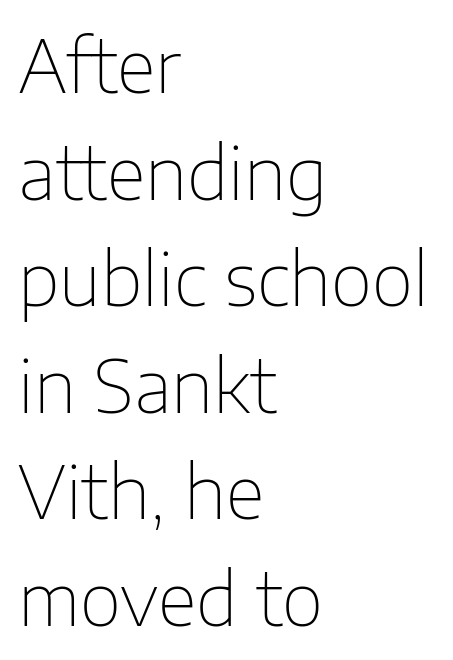
{"serif": "no", "italic": "no", "bold": "no", "weight": "thin", "width": "normal", "stroke_contrast": "low", "x_height": "medium", "monospaced": "no", "underline": "no", "align": "left", "line_spacing": "normal", "line_spacing_ratio": 1.48, "letter_spacing": "normal", "letter_spacing_em": 0.0, "glyph_px": 72}
